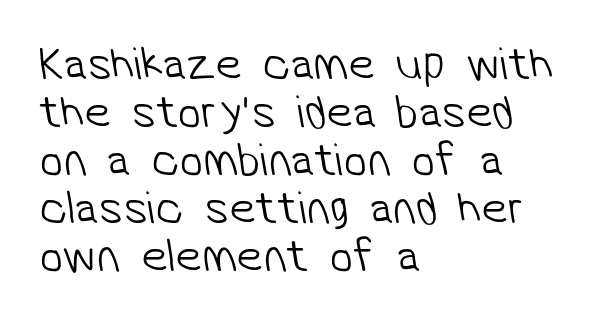
Q: Is the text bold? A: No.
Q: Is the typeface a serif or a sans-serif typeface? A: Sans-serif.
Q: Is the text underlined? A: No.
Q: How is the paragraph aligned? A: Left-aligned.
Q: Is the spacing between letters normal or unusually wide? A: Normal.
Q: Is the spacing between lines tight, normal or loose? A: Tight.
Q: Width (condensed, normal, or wide)? A: Normal.
Q: Stroke contrast? A: Low.
Q: x-height? A: Medium.
Q: Monospaced? A: No.
